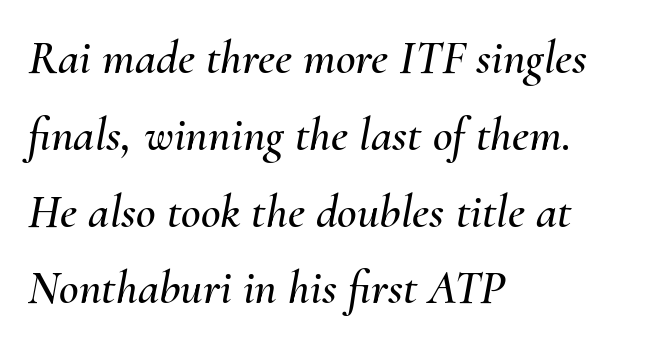
The setting favours the left margin, as ordinary paragraphs usually do. Anything drawn beneath the words? Only blank space. The rendering uses a moderate line-height, typical for paragraphs. In terms of letterspacing, this is plain default setting. The face used here is proportionally spaced, like ordinary book or web type.
